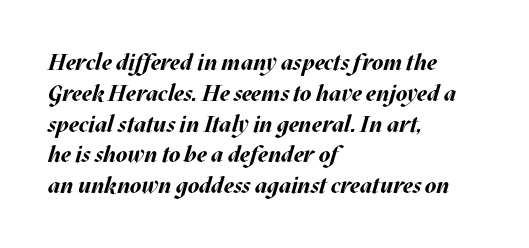
The image shows 23 px bold type, italic (leaning right); set left-aligned, normal line spacing (1.34x), normal letter spacing, not underlined.
